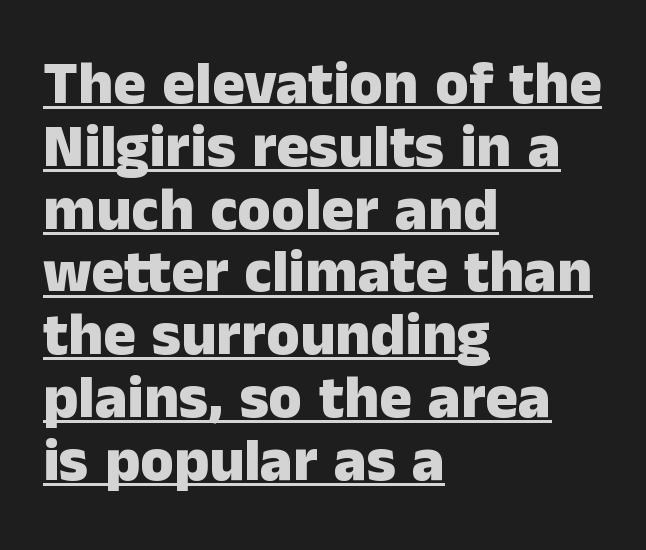
{"serif": "no", "italic": "no", "bold": "yes", "weight": "heavy", "width": "normal", "stroke_contrast": "low", "x_height": "medium", "monospaced": "no", "underline": "yes", "align": "left", "line_spacing": "tight", "line_spacing_ratio": 1.03, "letter_spacing": "normal", "letter_spacing_em": 0.0, "glyph_px": 61}
